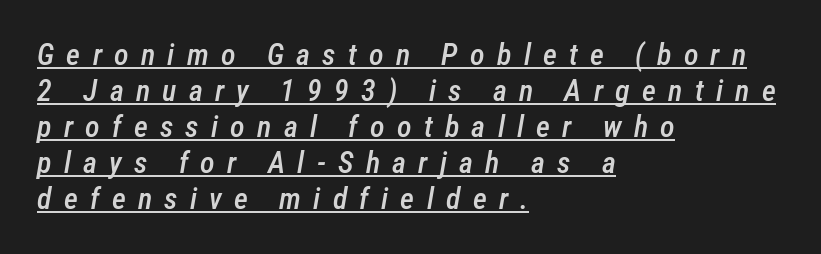
The image shows 30 px semibold, condensed type, italic (leaning right); set left-aligned, line spacing 1.2x, unusually wide letter spacing (+0.41 em), underlined; low stroke contrast and a medium x-height.
